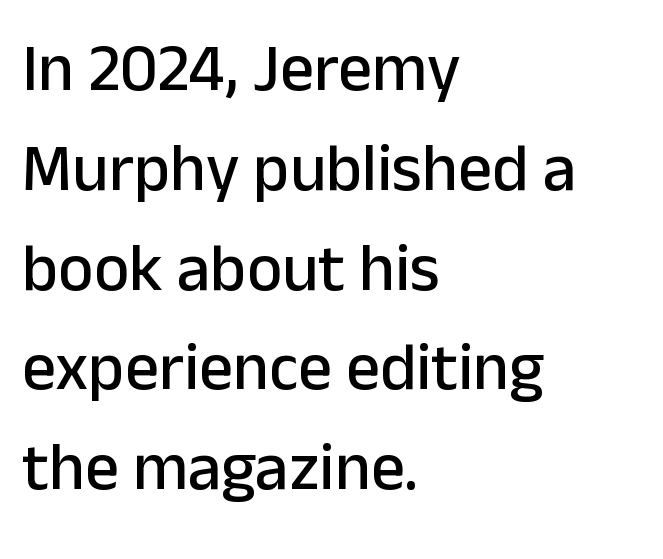
The image shows 67 px sans-serif type, upright; set left-aligned, normal line spacing (1.49x), normal letter spacing, not underlined; low stroke contrast and a medium x-height.
